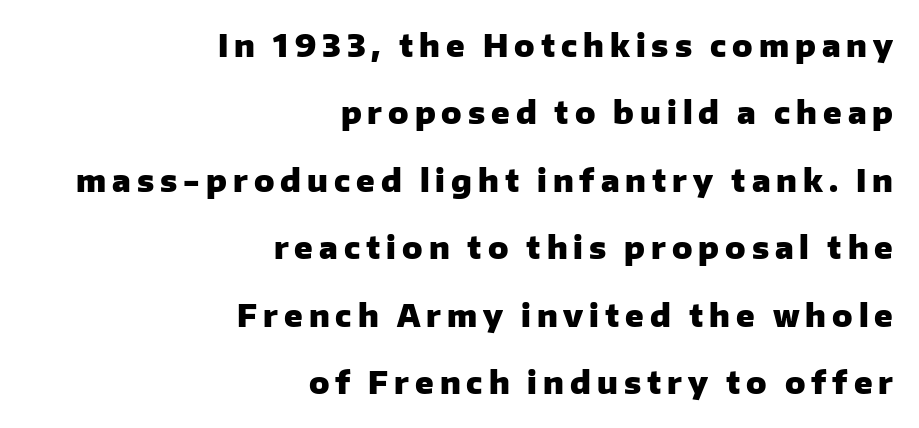
{"serif": "no", "italic": "no", "bold": "yes", "weight": "heavy", "width": "normal", "stroke_contrast": "low", "x_height": "medium", "monospaced": "no", "underline": "no", "align": "right", "line_spacing": "loose", "line_spacing_ratio": 2.25, "letter_spacing": "wide", "letter_spacing_em": 0.2, "glyph_px": 30}
